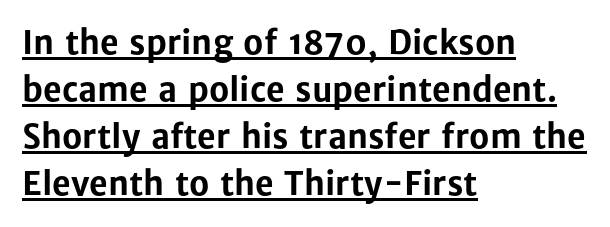
Q: Is the text bold? A: Yes.
Q: Is the text italic (slanted)? A: No, it is upright.
Q: Is the typeface a serif or a sans-serif typeface? A: Sans-serif.
Q: Is the text underlined? A: Yes.
Q: How is the paragraph aligned? A: Left-aligned.
Q: Is the spacing between letters normal or unusually wide? A: Normal.
Q: Is the spacing between lines tight, normal or loose? A: Normal.
Q: Width (condensed, normal, or wide)? A: Normal.
Q: Stroke contrast? A: Low.
Q: x-height? A: Medium.
Q: Monospaced? A: No.
